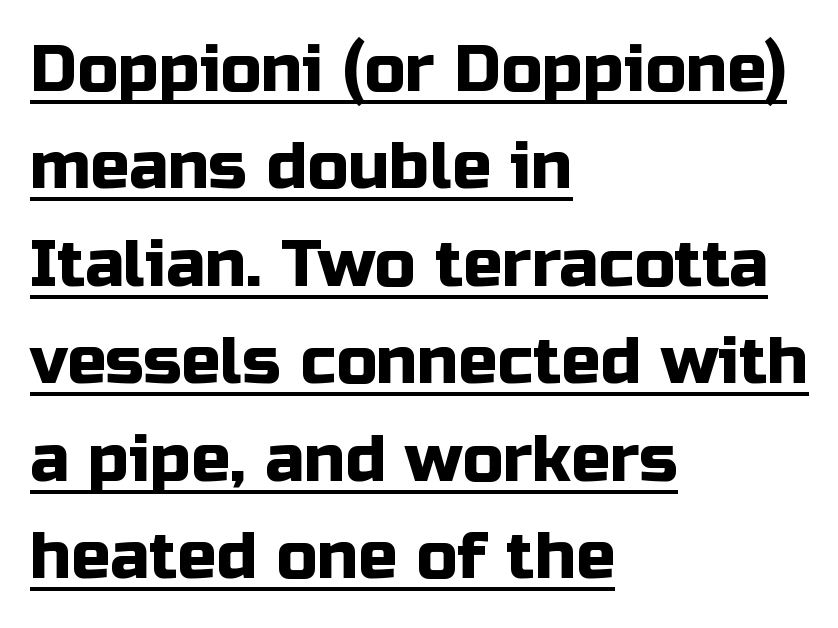
Q: Is the text italic (slanted)? A: No, it is upright.
Q: Is the typeface a serif or a sans-serif typeface? A: Sans-serif.
Q: Is the text underlined? A: Yes.
Q: How is the paragraph aligned? A: Left-aligned.
Q: Is the spacing between letters normal or unusually wide? A: Normal.
Q: Is the spacing between lines tight, normal or loose? A: Normal.
Q: Width (condensed, normal, or wide)? A: Normal.
Q: Stroke contrast? A: Low.
Q: x-height? A: Medium.
Q: Monospaced? A: No.
